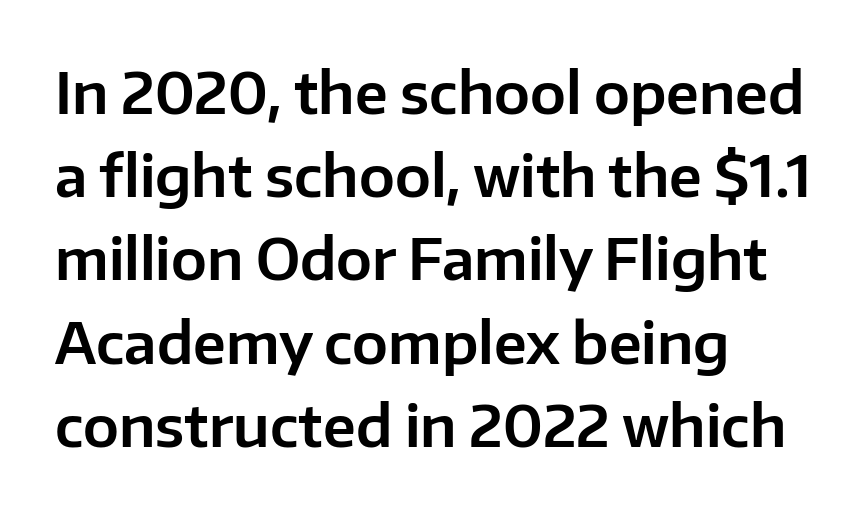
Q: Is the text italic (slanted)? A: No, it is upright.
Q: Is the typeface a serif or a sans-serif typeface? A: Sans-serif.
Q: Is the text underlined? A: No.
Q: How is the paragraph aligned? A: Left-aligned.
Q: Is the spacing between letters normal or unusually wide? A: Normal.
Q: Is the spacing between lines tight, normal or loose? A: Normal.
Q: Width (condensed, normal, or wide)? A: Normal.
Q: Stroke contrast? A: Low.
Q: x-height? A: Medium.
Q: Monospaced? A: No.
